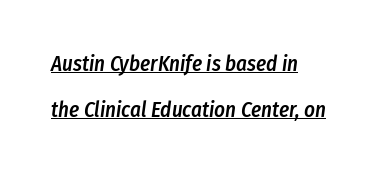
Q: Is the text bold? A: Semi-bold.
Q: Is the text italic (slanted)? A: Yes, it leans right by about 8 degrees.
Q: Is the text underlined? A: Yes.
Q: How is the paragraph aligned? A: Left-aligned.
Q: Is the spacing between letters normal or unusually wide? A: Normal.
Q: Is the spacing between lines tight, normal or loose? A: Loose.
